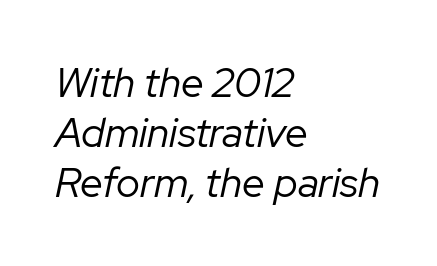
The image shows 41 px regular-weight type, italic (leaning right); set left-aligned, line spacing 1.22x, normal letter spacing, not underlined; low stroke contrast and a medium x-height.
